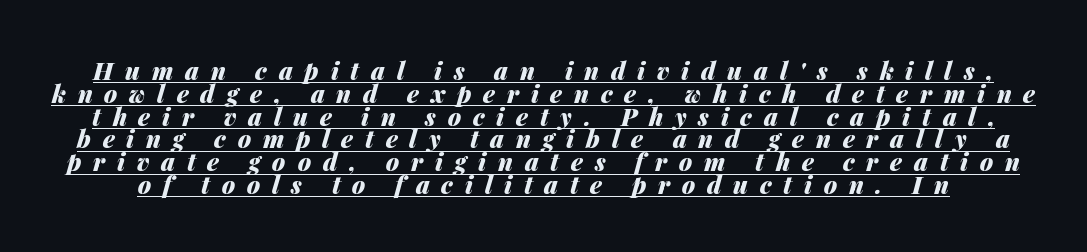
Q: Is the text bold? A: Yes.
Q: Is the text italic (slanted)? A: Yes, it leans right by about 14 degrees.
Q: Is the text underlined? A: Yes.
Q: Is the spacing between letters normal or unusually wide? A: Unusually wide.
Q: Is the spacing between lines tight, normal or loose? A: Tight.
